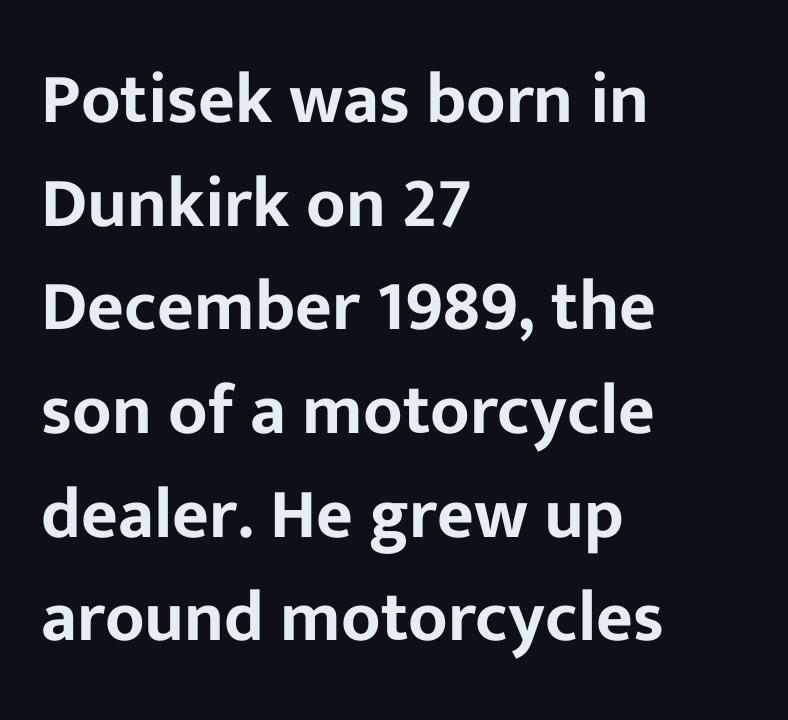
Q: Is the text italic (slanted)? A: No, it is upright.
Q: Is the typeface a serif or a sans-serif typeface? A: Sans-serif.
Q: Is the text underlined? A: No.
Q: How is the paragraph aligned? A: Left-aligned.
Q: Is the spacing between letters normal or unusually wide? A: Normal.
Q: Is the spacing between lines tight, normal or loose? A: Normal.
Q: Width (condensed, normal, or wide)? A: Normal.
Q: Stroke contrast? A: Low.
Q: x-height? A: Medium.
Q: Monospaced? A: No.
